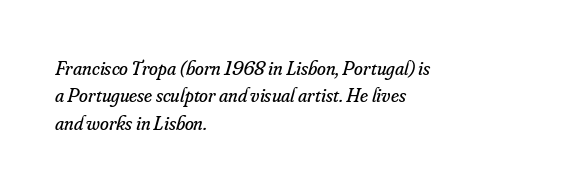
The image shows 20 px text type, italic (leaning right); set left-aligned, normal line spacing (1.37x), normal letter spacing, not underlined.
